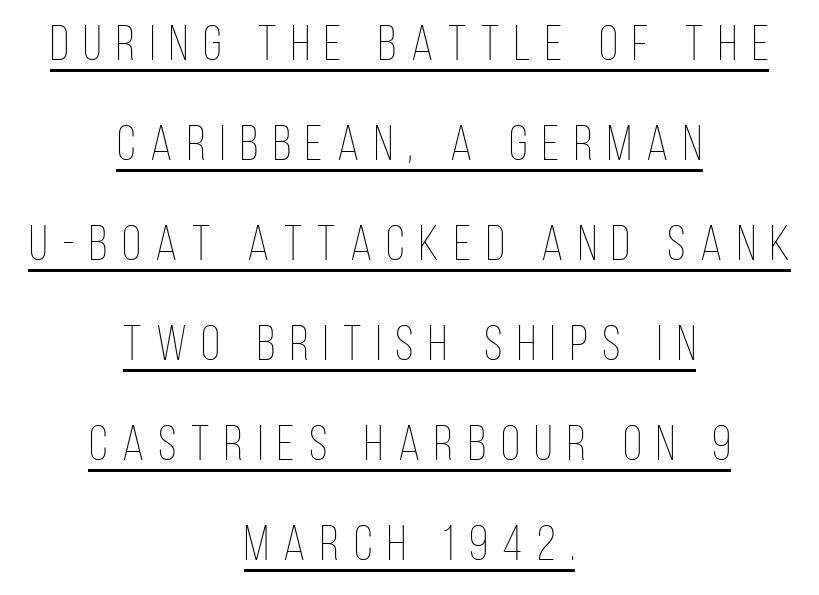
The vertical gap from one line to the next is large. Layout note: lines centered. The rendering uses natural spacing where letterforms have individual widths. The weight would be labelled regular, book, light, or lighter still.
